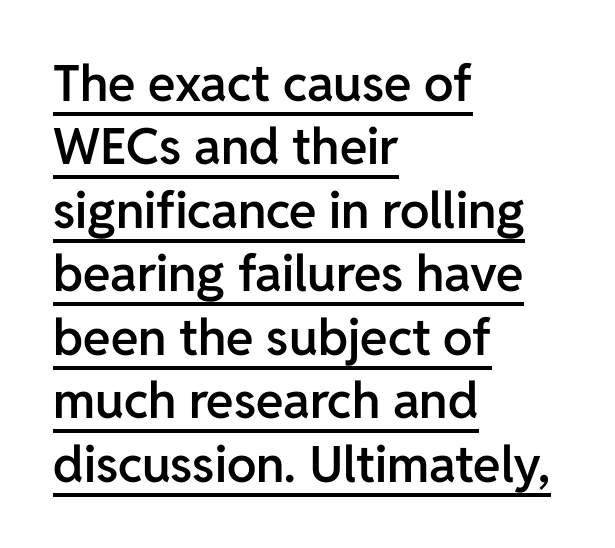
Q: Is the text bold? A: Semi-bold.
Q: Is the text italic (slanted)? A: No, it is upright.
Q: Is the typeface a serif or a sans-serif typeface? A: Sans-serif.
Q: Is the text underlined? A: Yes.
Q: How is the paragraph aligned? A: Left-aligned.
Q: Is the spacing between letters normal or unusually wide? A: Normal.
Q: Is the spacing between lines tight, normal or loose? A: Normal.
Q: Width (condensed, normal, or wide)? A: Normal.
Q: Stroke contrast? A: Low.
Q: x-height? A: Medium.
Q: Monospaced? A: No.
